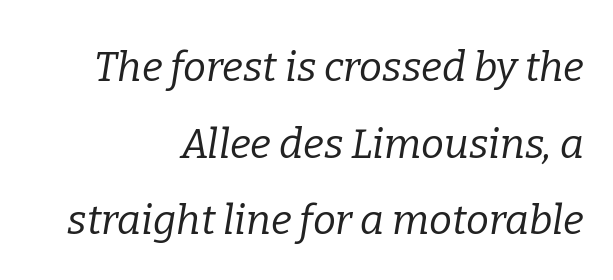
Varying glyph widths throughout — classic text-font behaviour. The font's italic variant was chosen for this text. Note: serifs present on the glyphs. Stems and bowls with no extra thickness — not bold. The rendering keeps characters at their native spacing.
